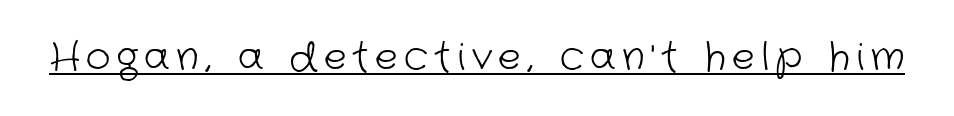
The strokes are not fattened; the text isn't bold. Classification — sans serif. The specimen includes a rule beneath the text block's lines. The letters advance in unequal steps, a hallmark of proportional type.
